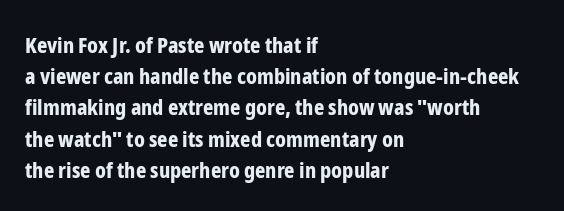
The image shows 22 px bold type, upright; set left-aligned, normal line spacing (1.42x), normal letter spacing, not underlined.
